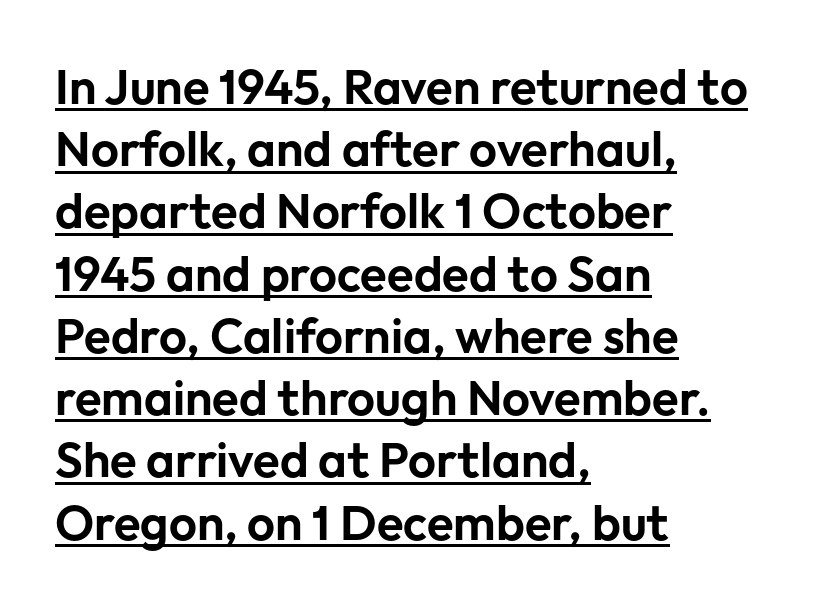
Q: Is the text italic (slanted)? A: No, it is upright.
Q: Is the typeface a serif or a sans-serif typeface? A: Sans-serif.
Q: Is the text underlined? A: Yes.
Q: How is the paragraph aligned? A: Left-aligned.
Q: Is the spacing between letters normal or unusually wide? A: Normal.
Q: Is the spacing between lines tight, normal or loose? A: Normal.
Q: Width (condensed, normal, or wide)? A: Normal.
Q: Stroke contrast? A: Low.
Q: x-height? A: Medium.
Q: Monospaced? A: No.
